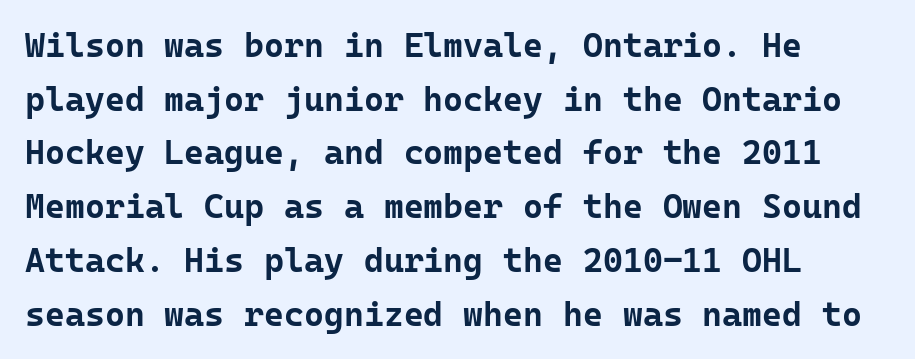
Q: Is the text bold? A: Yes.
Q: Is the text italic (slanted)? A: No, it is upright.
Q: Is the typeface a serif or a sans-serif typeface? A: Sans-serif.
Q: Is the text underlined? A: No.
Q: How is the paragraph aligned? A: Left-aligned.
Q: Is the spacing between letters normal or unusually wide? A: Normal.
Q: Is the spacing between lines tight, normal or loose? A: Normal.
Q: Width (condensed, normal, or wide)? A: Normal.
Q: Stroke contrast? A: Low.
Q: x-height? A: Medium.
Q: Monospaced? A: Yes.
